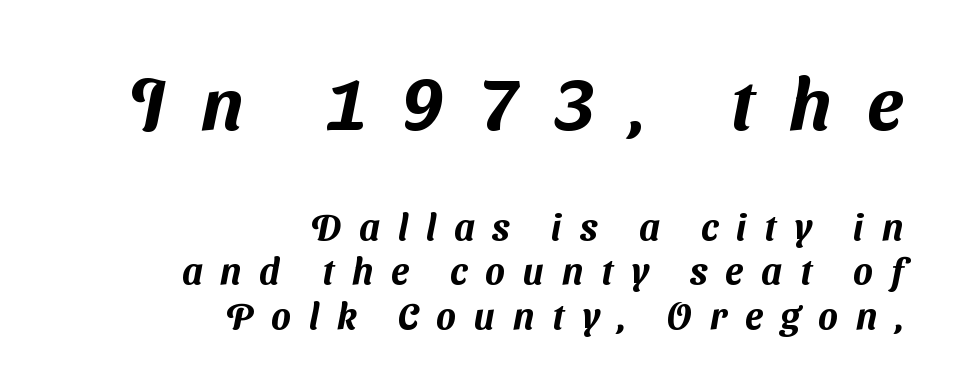
Q: Is the typeface a serif or a sans-serif typeface? A: Sans-serif.
Q: Is the text underlined? A: No.
Q: How is the paragraph aligned? A: Right-aligned.
Q: Is the spacing between letters normal or unusually wide? A: Unusually wide.
Q: Which block of text is set in a larger size, the first (top) or the second (bottom)? A: The first (top) one.
Q: Width (condensed, normal, or wide)? A: Normal.
Q: Stroke contrast? A: Medium.
Q: x-height? A: Medium.
Q: Monospaced? A: No.
